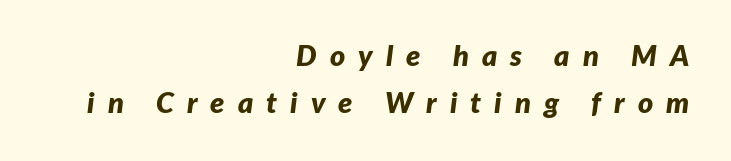
Q: Is the text bold? A: Yes.
Q: Is the text italic (slanted)? A: Yes, it leans right by about 7 degrees.
Q: Is the text underlined? A: No.
Q: How is the paragraph aligned? A: Right-aligned.
Q: Is the spacing between letters normal or unusually wide? A: Unusually wide.
Q: Is the spacing between lines tight, normal or loose? A: Normal.
Q: Width (condensed, normal, or wide)? A: Normal.
Q: Stroke contrast? A: Low.
Q: x-height? A: Medium.
Q: Monospaced? A: No.
